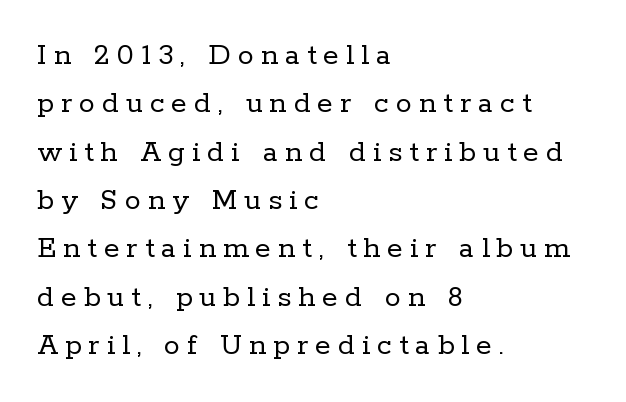
The image shows 32 px regular-weight serif type, upright; set left-aligned, normal line spacing (1.51x), unusually wide letter spacing (+0.22 em), not underlined; low stroke contrast and a medium x-height.
